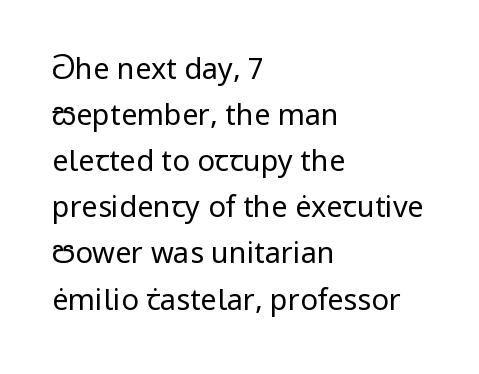
Clear beneath every line of the passage. Which margin do the lines hug? The left one — the right edge is uneven. Each letter keeps its own natural width here, so spacing adapts to shape. Is the stroke heavy? The answer is a plain regular-or-lighter.
